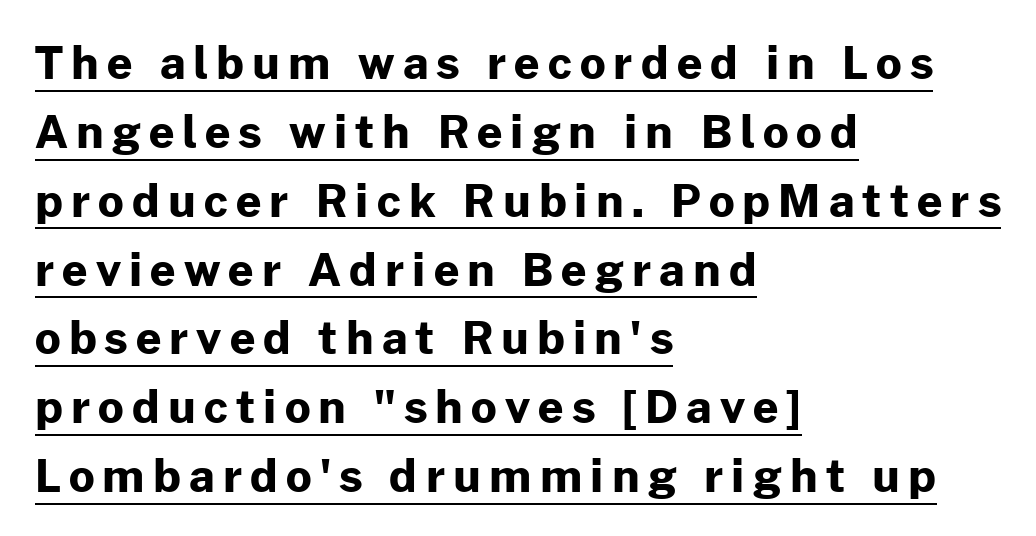
Q: Is the text bold? A: Yes.
Q: Is the text italic (slanted)? A: No, it is upright.
Q: Is the typeface a serif or a sans-serif typeface? A: Sans-serif.
Q: Is the text underlined? A: Yes.
Q: How is the paragraph aligned? A: Left-aligned.
Q: Is the spacing between lines tight, normal or loose? A: Normal.
Q: Width (condensed, normal, or wide)? A: Normal.
Q: Stroke contrast? A: Low.
Q: x-height? A: Medium.
Q: Monospaced? A: No.
